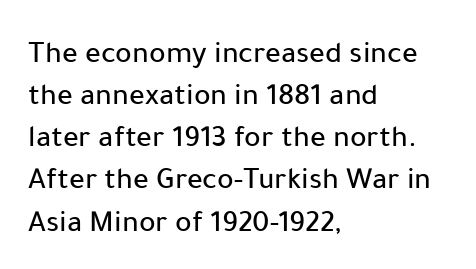
The image shows 31 px sans-serif type, upright; set left-aligned, normal line spacing (1.36x), normal letter spacing, not underlined; low stroke contrast and a medium x-height.
